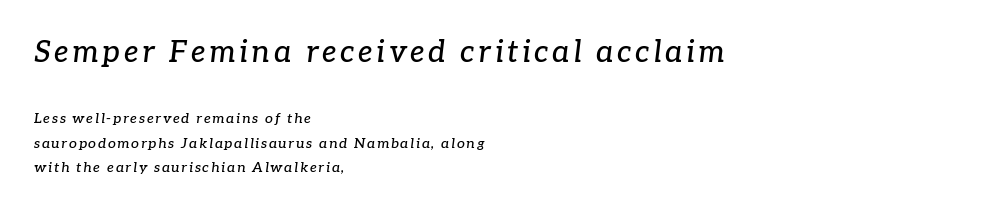
The image shows 30 px serif type, italic (leaning right); set left-aligned, line spacing 1.74x, not underlined; the first (top) block is 2.14x larger; low stroke contrast and a medium x-height.
